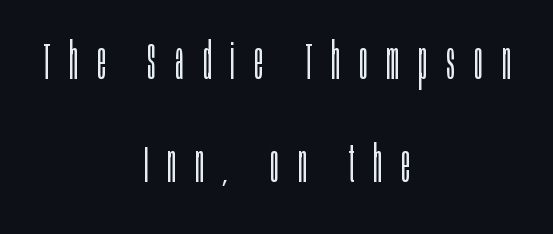
{"serif": "no", "italic": "no", "bold": "no", "weight": "light", "width": "condensed", "stroke_contrast": "low", "x_height": "large", "monospaced": "no", "underline": "no", "align": "center", "line_spacing": "loose", "line_spacing_ratio": 2.02, "letter_spacing": "wide", "letter_spacing_em": 0.38, "glyph_px": 51}
